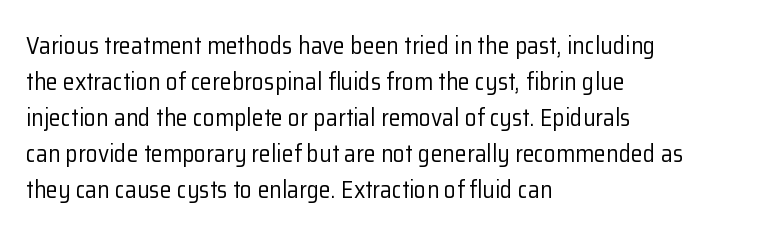
{"italic": "no", "bold": "no", "underline": "no", "align": "left", "line_spacing": "normal", "line_spacing_ratio": 1.5, "letter_spacing": "normal", "letter_spacing_em": 0.0, "glyph_px": 24}
